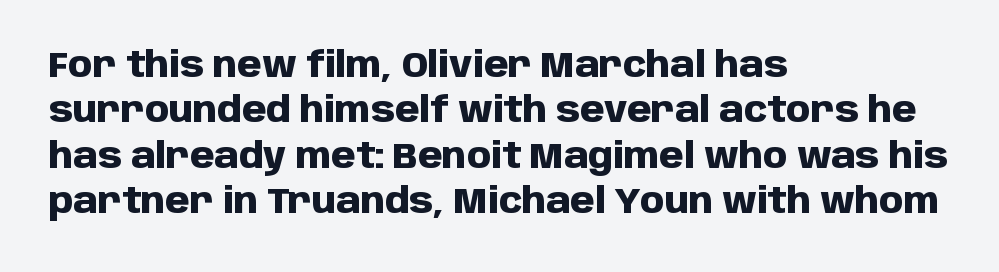
Q: Is the text bold? A: Yes.
Q: Is the text italic (slanted)? A: No, it is upright.
Q: Is the typeface a serif or a sans-serif typeface? A: Sans-serif.
Q: Is the text underlined? A: No.
Q: How is the paragraph aligned? A: Left-aligned.
Q: Is the spacing between letters normal or unusually wide? A: Normal.
Q: Is the spacing between lines tight, normal or loose? A: Normal.
Q: Width (condensed, normal, or wide)? A: Normal.
Q: Stroke contrast? A: Low.
Q: x-height? A: Large.
Q: Monospaced? A: No.
